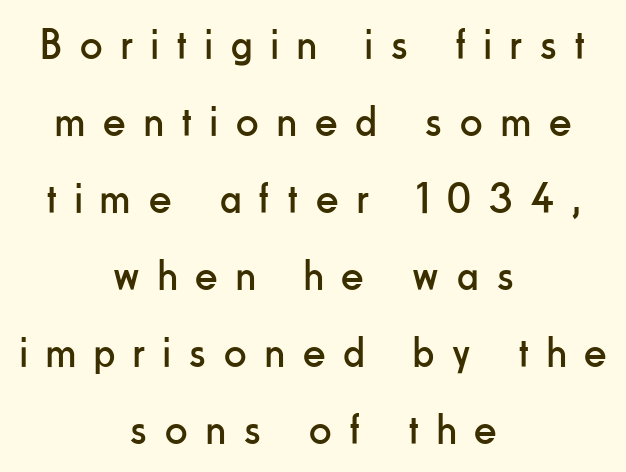
Q: Is the text bold? A: No.
Q: Is the text italic (slanted)? A: No, it is upright.
Q: Is the typeface a serif or a sans-serif typeface? A: Sans-serif.
Q: Is the text underlined? A: No.
Q: How is the paragraph aligned? A: Centered.
Q: Is the spacing between letters normal or unusually wide? A: Unusually wide.
Q: Width (condensed, normal, or wide)? A: Condensed.
Q: Stroke contrast? A: Low.
Q: x-height? A: Small.
Q: Monospaced? A: No.
